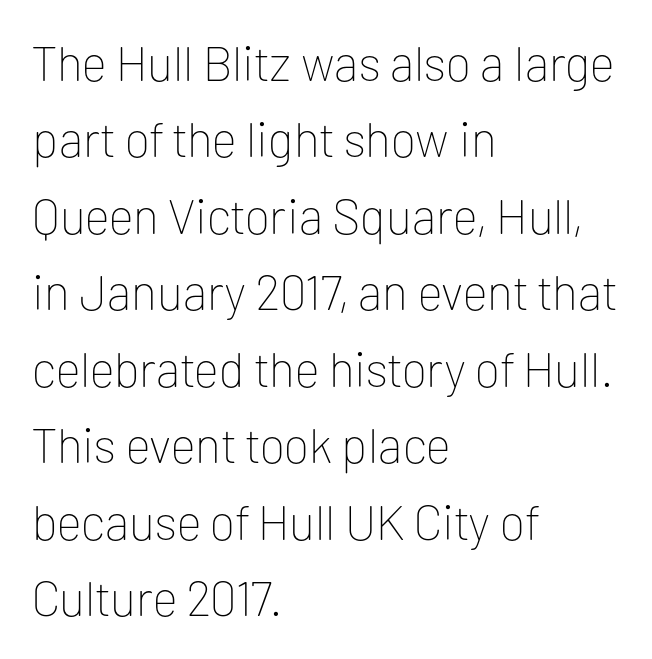
Q: Is the text bold? A: No.
Q: Is the text italic (slanted)? A: No, it is upright.
Q: Is the typeface a serif or a sans-serif typeface? A: Sans-serif.
Q: Is the text underlined? A: No.
Q: How is the paragraph aligned? A: Left-aligned.
Q: Is the spacing between letters normal or unusually wide? A: Normal.
Q: Is the spacing between lines tight, normal or loose? A: Normal.
Q: Width (condensed, normal, or wide)? A: Normal.
Q: Stroke contrast? A: Low.
Q: x-height? A: Medium.
Q: Monospaced? A: No.
